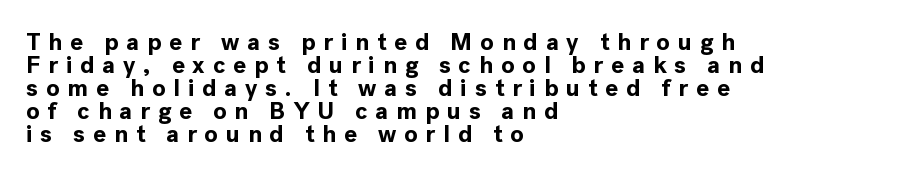
{"italic": "no", "bold": "yes", "underline": "no", "align": "left", "line_spacing": "tight", "line_spacing_ratio": 0.96, "letter_spacing": "wide", "letter_spacing_em": 0.33, "glyph_px": 24}
